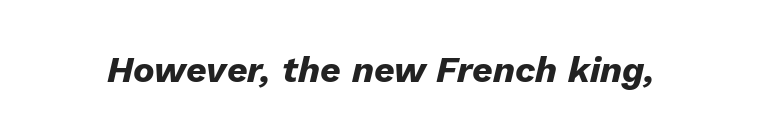
The image shows 36 px heavy type, italic (leaning right); set normal letter spacing, not underlined; low stroke contrast and a medium x-height.
